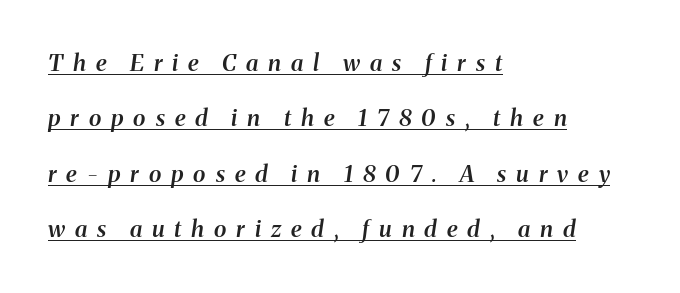
Tracking value appears strongly positive — letters spread wide. Notice how a bar underscores the lettering throughout. In terms of weight, the rendering is demibold, just under bold. Notice how the stems are inclined rather than vertical — that's the hallmark of italics. Line spacing here is loose.
